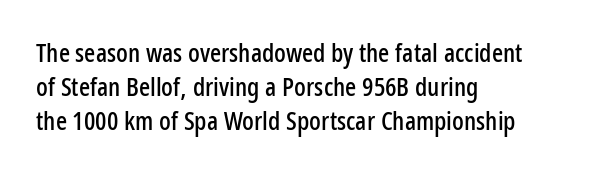
The image shows 26 px text type, upright; set left-aligned, normal line spacing (1.3x), normal letter spacing, not underlined.
